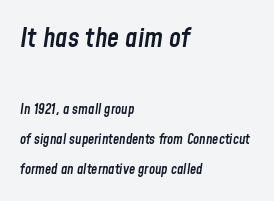
{"italic": "yes", "lean": "right", "slant_degrees": 8, "bold": "semi", "underline": "no", "align": "left", "line_spacing": "loose", "line_spacing_ratio": 2.16, "letter_spacing": "normal", "letter_spacing_em": 0.0, "larger_block": "first", "size_ratio": 1.93, "glyph_px": 27}
